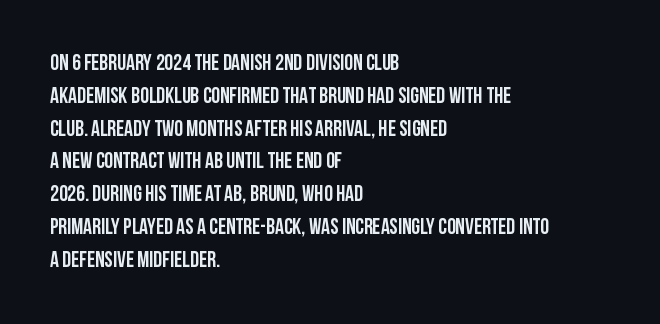
{"italic": "no", "underline": "no", "align": "left", "line_spacing": "normal", "line_spacing_ratio": 1.49, "letter_spacing": "normal", "letter_spacing_em": 0.0, "glyph_px": 22}
